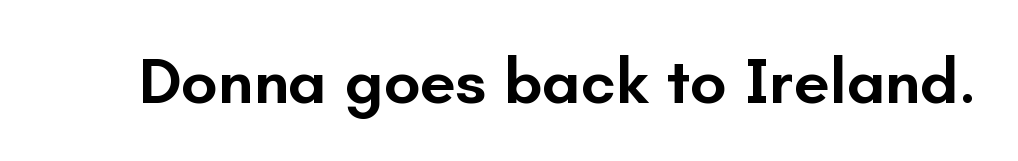
{"serif": "no", "italic": "no", "bold": "semi", "weight": "semibold", "width": "normal", "stroke_contrast": "low", "x_height": "small", "monospaced": "no", "underline": "no", "letter_spacing": "normal", "letter_spacing_em": 0.0, "glyph_px": 65}
